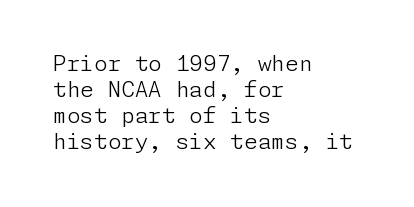
The image shows 22 px text type, upright; set left-aligned, line spacing 1.18x, normal letter spacing, not underlined.
